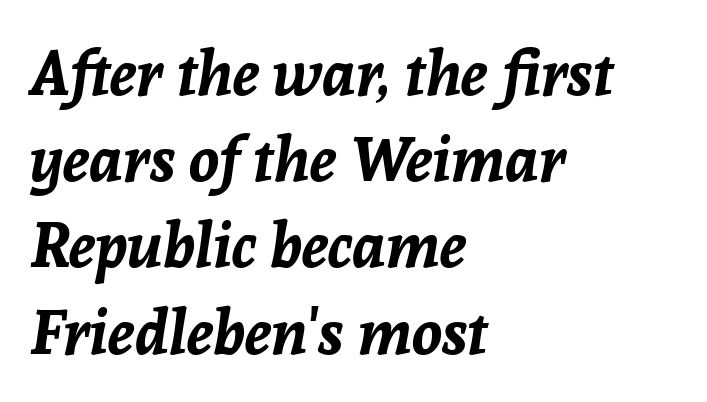
{"italic": "yes", "lean": "right", "slant_degrees": 8, "bold": "yes", "weight": "bold", "width": "normal", "stroke_contrast": "low", "x_height": "medium", "monospaced": "no", "underline": "no", "align": "left", "line_spacing": "normal", "line_spacing_ratio": 1.39, "letter_spacing": "normal", "letter_spacing_em": 0.0, "glyph_px": 62}
